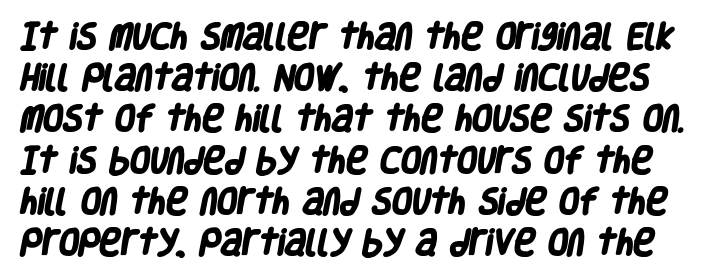
Q: Is the text bold? A: Yes.
Q: Is the typeface a serif or a sans-serif typeface? A: Sans-serif.
Q: Is the text underlined? A: No.
Q: Is the spacing between letters normal or unusually wide? A: Normal.
Q: Is the spacing between lines tight, normal or loose? A: Normal.
Q: Width (condensed, normal, or wide)? A: Condensed.
Q: Stroke contrast? A: Low.
Q: x-height? A: Large.
Q: Monospaced? A: No.
